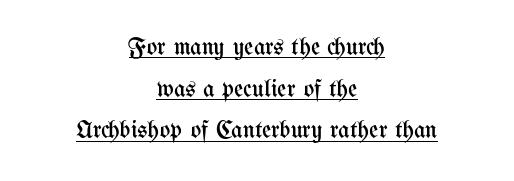
Designer's note — italics off, roman on. Summary of weight: not heavy and not bold. What stands out about the letter spacing? Nothing — it is the standard amount. Centered paragraph, ragged on both sides. Is there much room between lines? A standard amount, neither cramped nor airy.
